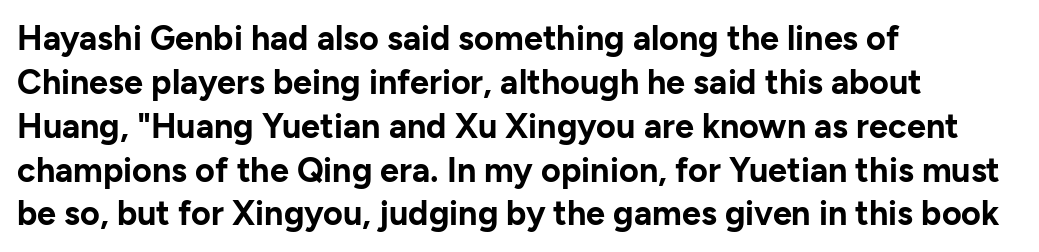
The image shows 34 px bold sans-serif type, upright; set left-aligned, normal line spacing (1.29x), normal letter spacing, not underlined; low stroke contrast and a medium x-height.
